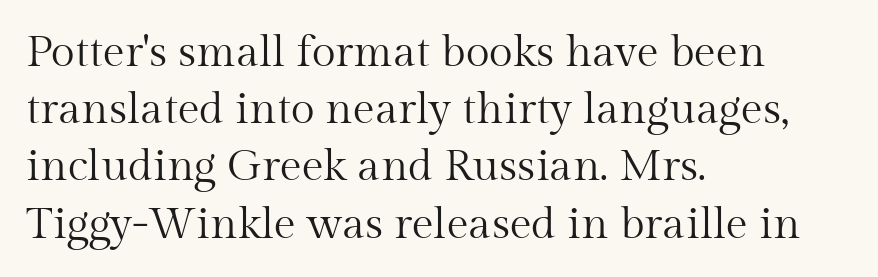
Q: Is the text bold? A: No.
Q: Is the text italic (slanted)? A: No, it is upright.
Q: Is the typeface a serif or a sans-serif typeface? A: Serif.
Q: Is the text underlined? A: No.
Q: How is the paragraph aligned? A: Left-aligned.
Q: Is the spacing between letters normal or unusually wide? A: Normal.
Q: Is the spacing between lines tight, normal or loose? A: Normal.
Q: Width (condensed, normal, or wide)? A: Normal.
Q: Stroke contrast? A: Medium.
Q: x-height? A: Medium.
Q: Monospaced? A: No.
